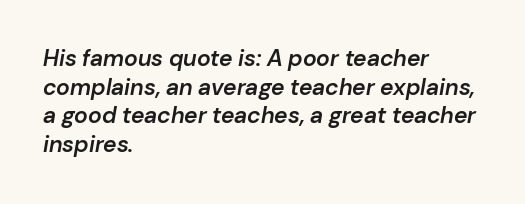
Q: Is the text bold? A: Semi-bold.
Q: Is the text italic (slanted)? A: Yes, it leans right by about 10 degrees.
Q: Is the text underlined? A: No.
Q: How is the paragraph aligned? A: Left-aligned.
Q: Is the spacing between letters normal or unusually wide? A: Normal.
Q: Is the spacing between lines tight, normal or loose? A: Normal.
